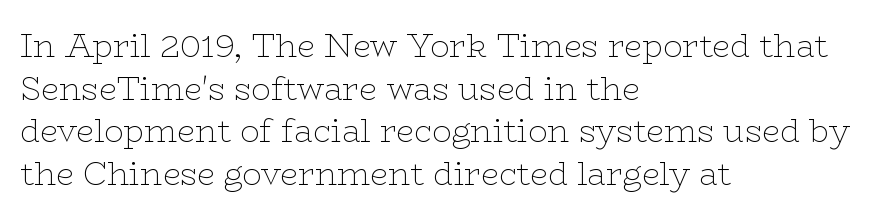
{"serif": "yes", "italic": "no", "bold": "no", "weight": "thin", "width": "wide", "stroke_contrast": "low", "x_height": "medium", "monospaced": "no", "underline": "no", "align": "left", "line_spacing": "normal", "line_spacing_ratio": 1.33, "letter_spacing": "normal", "letter_spacing_em": 0.0, "glyph_px": 32}
